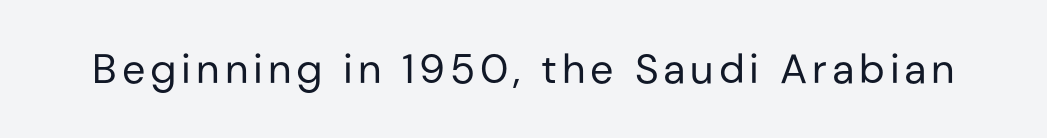
The image shows 41 px regular-weight sans-serif type, upright; set not underlined; low stroke contrast and a medium x-height.
